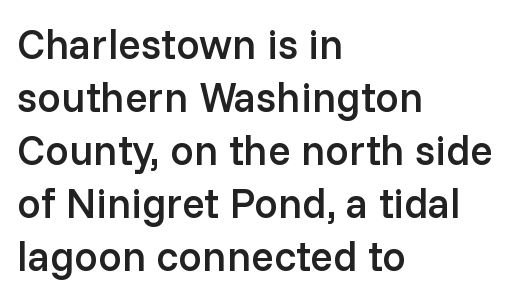
Caption: semibold face, moderately heavy strokes. Leading matches the norm, producing a regular column. Do the letters lean? They stand straight. The passage shown is typeset with a sans-serif family.
